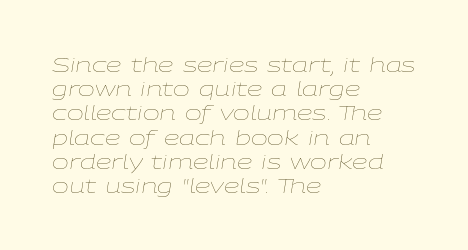
Stems and bowls with no extra thickness — not bold. Descenders hang freely into open space. Observe the lean: these are italic letterforms. A student would call this left alignment; a typographer would say flush left, rag right. There is no visible air inserted between adjacent glyphs.
